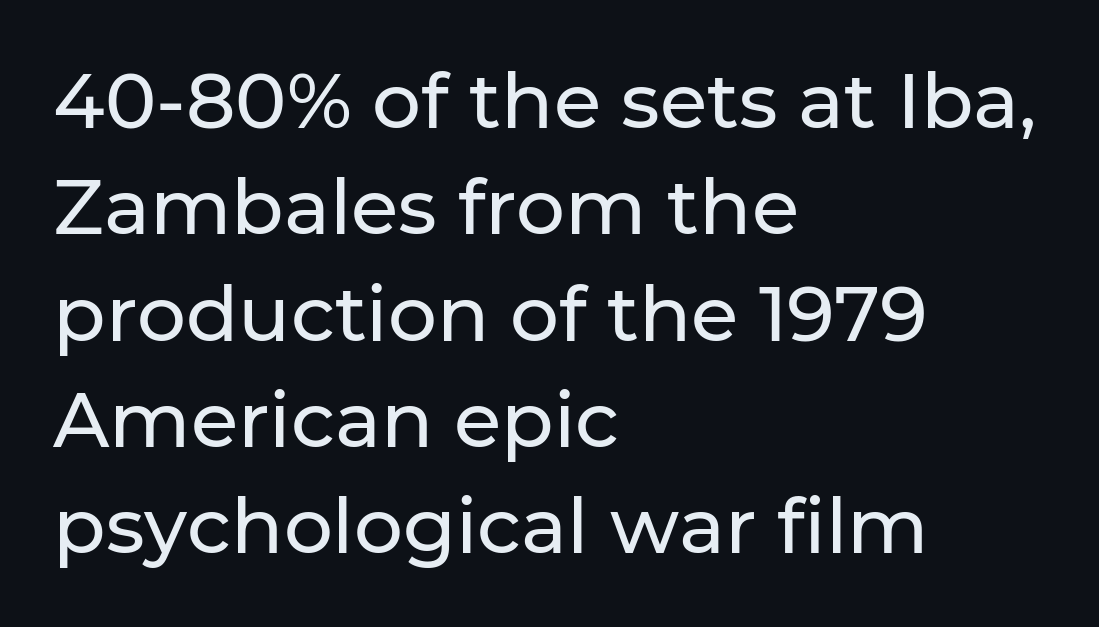
{"serif": "no", "italic": "no", "width": "normal", "stroke_contrast": "low", "x_height": "medium", "monospaced": "no", "underline": "no", "align": "left", "line_spacing": "normal", "line_spacing_ratio": 1.38, "letter_spacing": "normal", "letter_spacing_em": 0.0, "glyph_px": 77}
